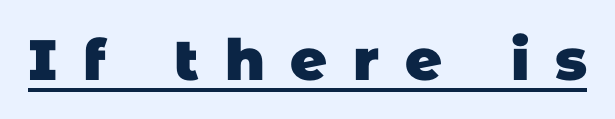
The image shows 57 px heavy sans-serif type; set unusually wide letter spacing (+0.45 em), underlined; low stroke contrast and a large x-height.
